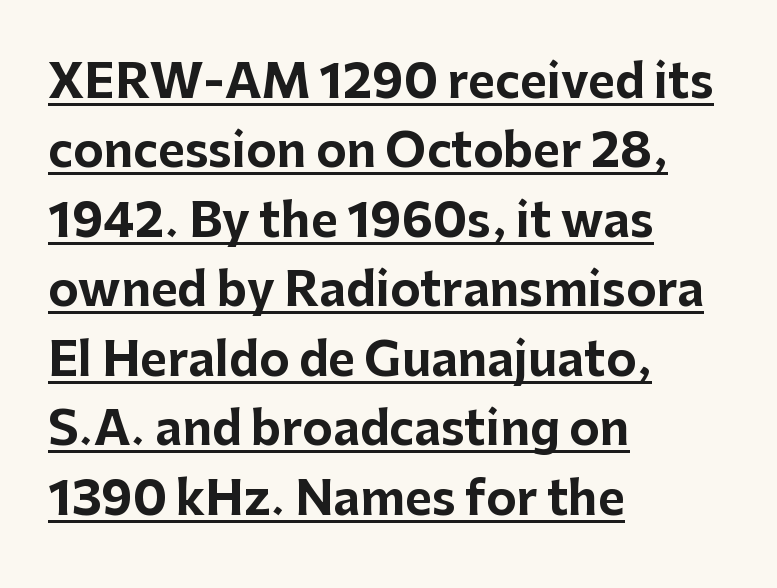
{"serif": "no", "italic": "no", "bold": "yes", "weight": "bold", "width": "normal", "stroke_contrast": "low", "x_height": "medium", "monospaced": "no", "underline": "yes", "align": "left", "line_spacing": "normal", "line_spacing_ratio": 1.51, "letter_spacing": "normal", "letter_spacing_em": 0.0, "glyph_px": 46}
